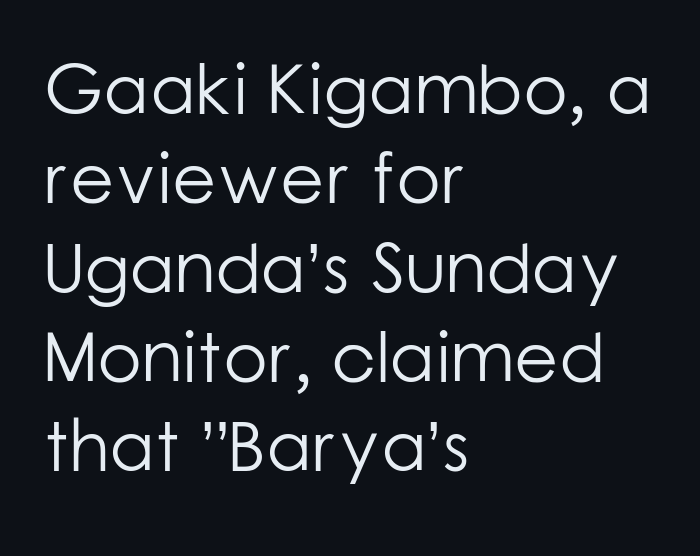
{"serif": "no", "italic": "no", "bold": "no", "weight": "light", "width": "normal", "stroke_contrast": "low", "x_height": "medium", "monospaced": "no", "underline": "no", "align": "left", "line_spacing_ratio": 1.24, "letter_spacing": "normal", "letter_spacing_em": 0.0, "glyph_px": 72}
